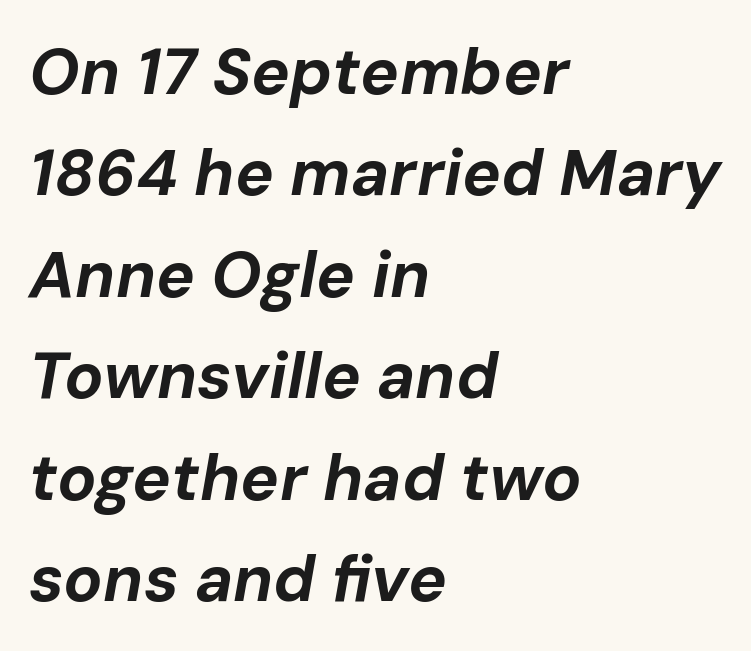
You'd pick this weight for a headline — it's a proper bold. No extra tracking has been applied to these lines. Descenders are the only things crossing below the line. In CSS terms this would be text-align: left.
